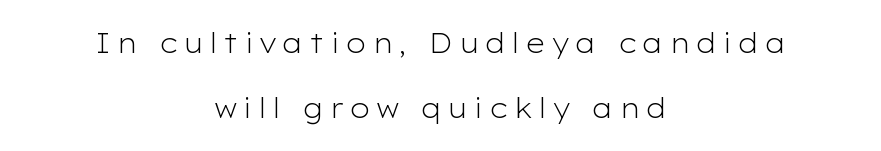
Q: Is the text bold? A: No.
Q: Is the text italic (slanted)? A: No, it is upright.
Q: Is the text underlined? A: No.
Q: How is the paragraph aligned? A: Centered.
Q: Is the spacing between lines tight, normal or loose? A: Loose.
